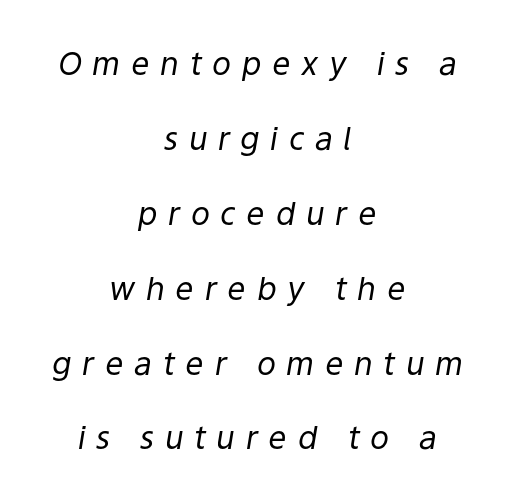
The image shows 32 px regular-weight type, italic (leaning right); set centered, loose line spacing (2.34x), unusually wide letter spacing (+0.33 em), not underlined; low stroke contrast and a medium x-height.
